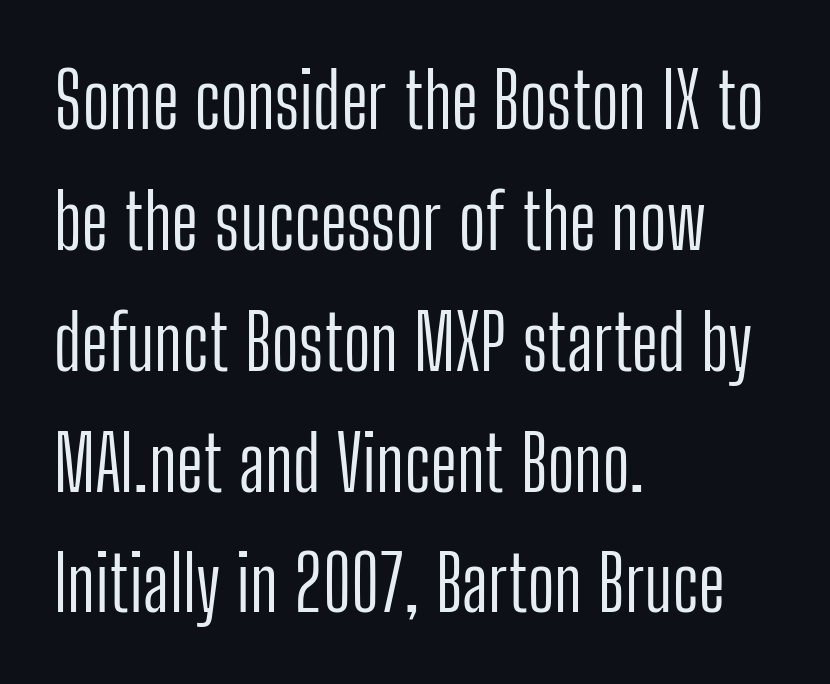
The image shows 76 px light, condensed sans-serif type, upright; set left-aligned, normal line spacing (1.59x), normal letter spacing, not underlined; low stroke contrast and a medium x-height.
